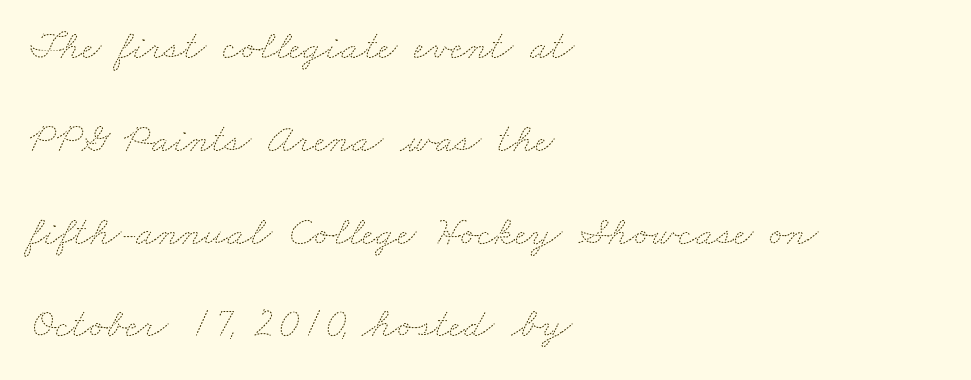
Q: Is the text bold? A: No.
Q: Is the text underlined? A: No.
Q: How is the paragraph aligned? A: Left-aligned.
Q: Is the spacing between letters normal or unusually wide? A: Normal.
Q: Is the spacing between lines tight, normal or loose? A: Loose.
Q: Width (condensed, normal, or wide)? A: Wide.
Q: Stroke contrast? A: Medium.
Q: x-height? A: Small.
Q: Monospaced? A: No.
